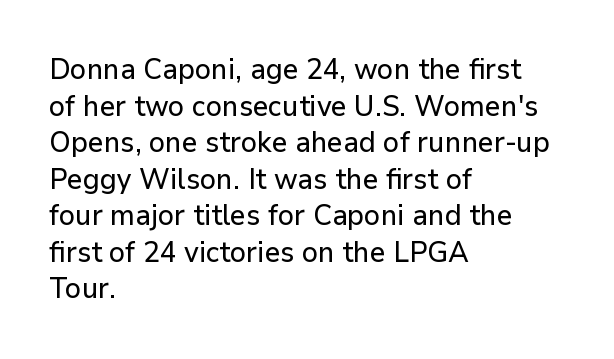
Q: Is the text italic (slanted)? A: No, it is upright.
Q: Is the typeface a serif or a sans-serif typeface? A: Sans-serif.
Q: Is the text underlined? A: No.
Q: How is the paragraph aligned? A: Left-aligned.
Q: Is the spacing between letters normal or unusually wide? A: Normal.
Q: Is the spacing between lines tight, normal or loose? A: Normal.
Q: Width (condensed, normal, or wide)? A: Normal.
Q: Stroke contrast? A: Low.
Q: x-height? A: Medium.
Q: Monospaced? A: No.
